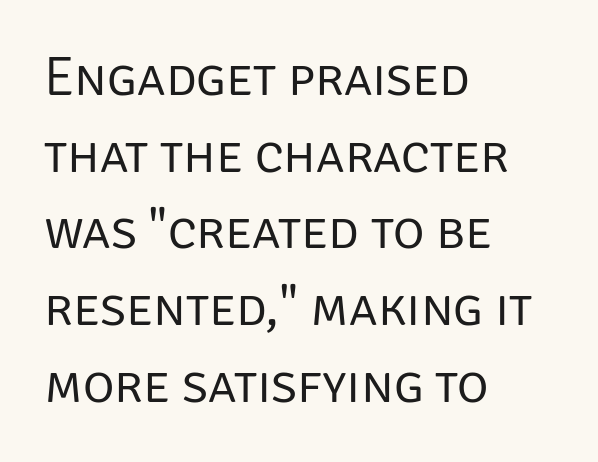
The image shows 54 px regular-weight sans-serif type, upright; set left-aligned, normal line spacing (1.42x), normal letter spacing, not underlined; low stroke contrast and a large x-height.
